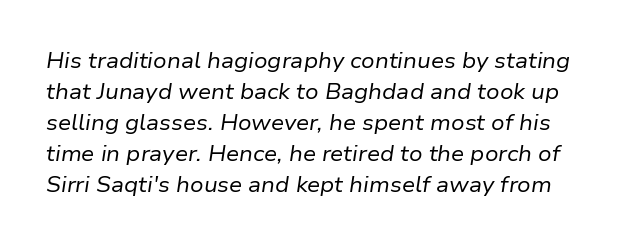
The image shows 21 px text type, italic (leaning right); set normal line spacing (1.48x), normal letter spacing, not underlined.
